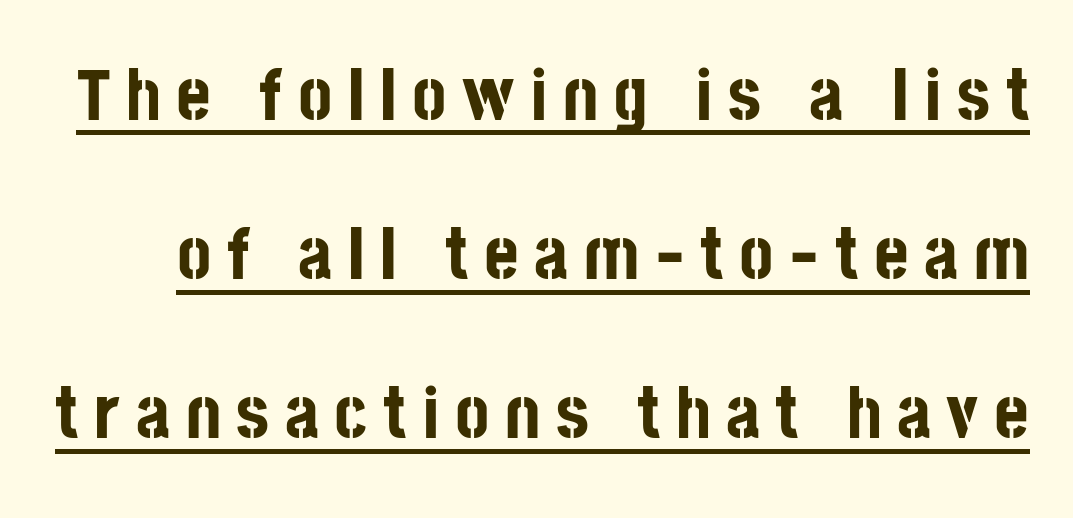
Q: Is the text bold? A: Yes.
Q: Is the text italic (slanted)? A: No, it is upright.
Q: Is the typeface a serif or a sans-serif typeface? A: Sans-serif.
Q: Is the text underlined? A: Yes.
Q: Is the spacing between letters normal or unusually wide? A: Unusually wide.
Q: Is the spacing between lines tight, normal or loose? A: Loose.
Q: Width (condensed, normal, or wide)? A: Condensed.
Q: Stroke contrast? A: Low.
Q: x-height? A: Large.
Q: Monospaced? A: No.
